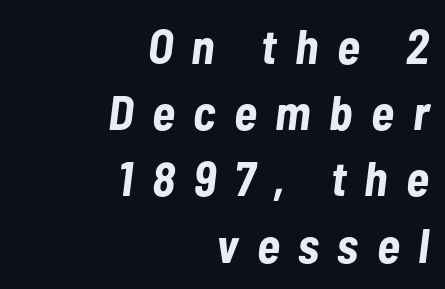
The passage shown is typed in a proportional face where columns would drift. Notice how thick the strokes are: this is what a full bold looks like. Here the glyphs are tracked loosely, breaking word shapes into spaced letters. The space directly below the letters is spotless. These lines stack with their right ends in a neat column.
